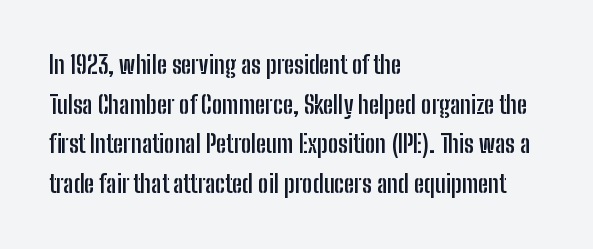
Q: Is the text bold? A: Yes.
Q: Is the text italic (slanted)? A: No, it is upright.
Q: Is the text underlined? A: No.
Q: How is the paragraph aligned? A: Left-aligned.
Q: Is the spacing between letters normal or unusually wide? A: Normal.
Q: Is the spacing between lines tight, normal or loose? A: Normal.
